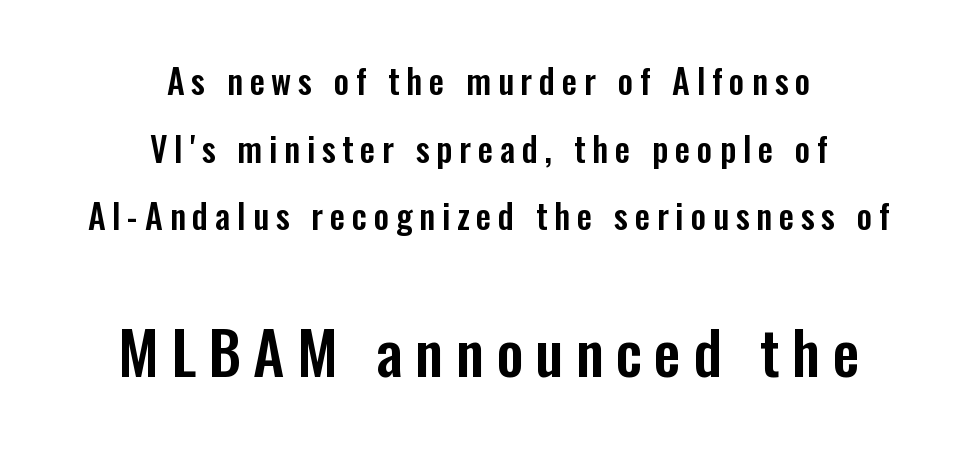
The image shows 60 px condensed sans-serif type, upright; set centered, loose line spacing (1.99x), unusually wide letter spacing (+0.2 em), not underlined; the second (bottom) block is 1.76x larger; low stroke contrast and a medium x-height.
